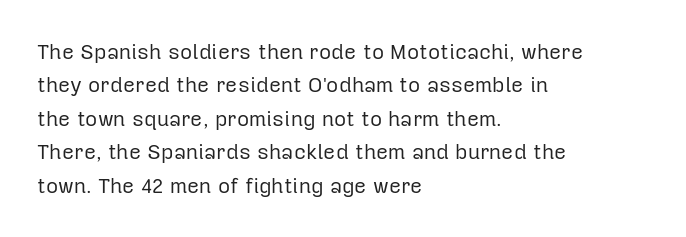
The image shows 21 px text type, upright; set left-aligned, normal line spacing (1.59x), normal letter spacing, not underlined.
